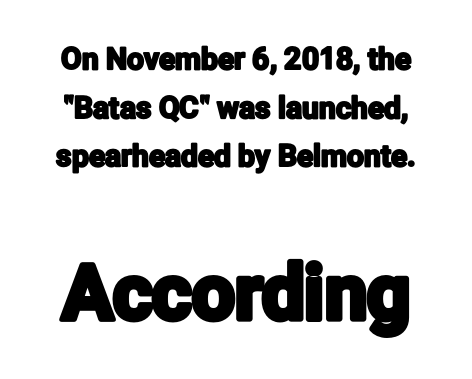
{"serif": "no", "italic": "no", "width": "condensed", "stroke_contrast": "low", "x_height": "medium", "monospaced": "no", "underline": "no", "line_spacing": "normal", "line_spacing_ratio": 1.62, "letter_spacing": "normal", "letter_spacing_em": 0.0, "larger_block": "second", "size_ratio": 2.53, "glyph_px": 76}
